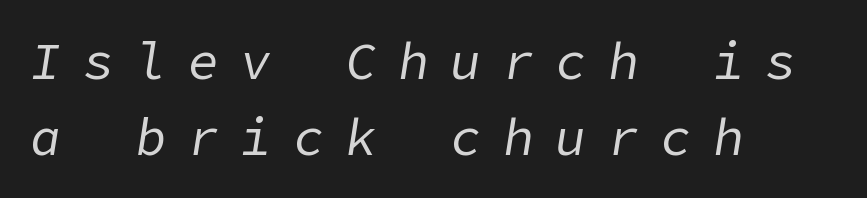
The image shows 51 px regular-weight type, italic (leaning right); set left-aligned, normal line spacing (1.5x), unusually wide letter spacing (+0.43 em), not underlined; low stroke contrast and a medium x-height.
